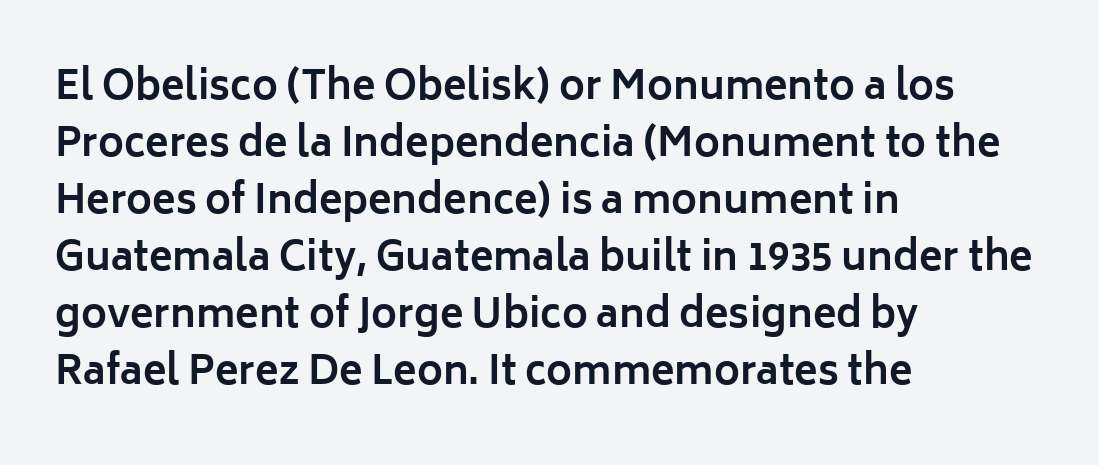
Posture: straight, roman, zero tilt. Type without underlining. Chunky letters — that's bold for sure. Whoever set this chose a conventional vertical rhythm. A typesetter would label this face a sans.
